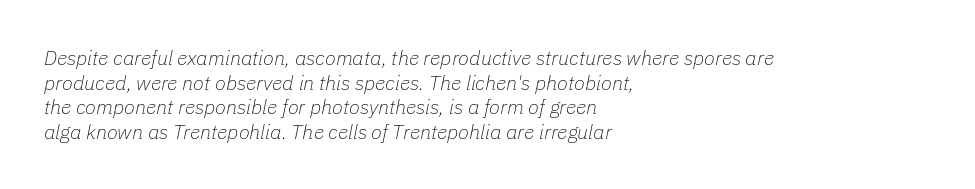
Q: Is the text bold? A: No.
Q: Is the text italic (slanted)? A: Yes, it leans right by about 11 degrees.
Q: Is the text underlined? A: No.
Q: How is the paragraph aligned? A: Left-aligned.
Q: Is the spacing between letters normal or unusually wide? A: Normal.
